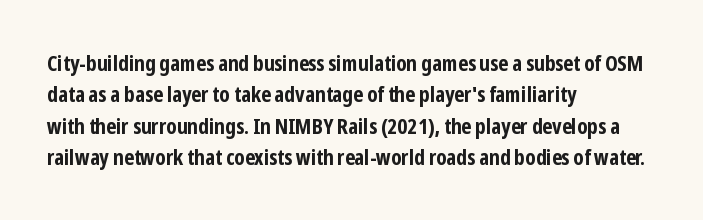
The image shows 22 px bold type, upright; set left-aligned, normal line spacing (1.43x), normal letter spacing, not underlined.
